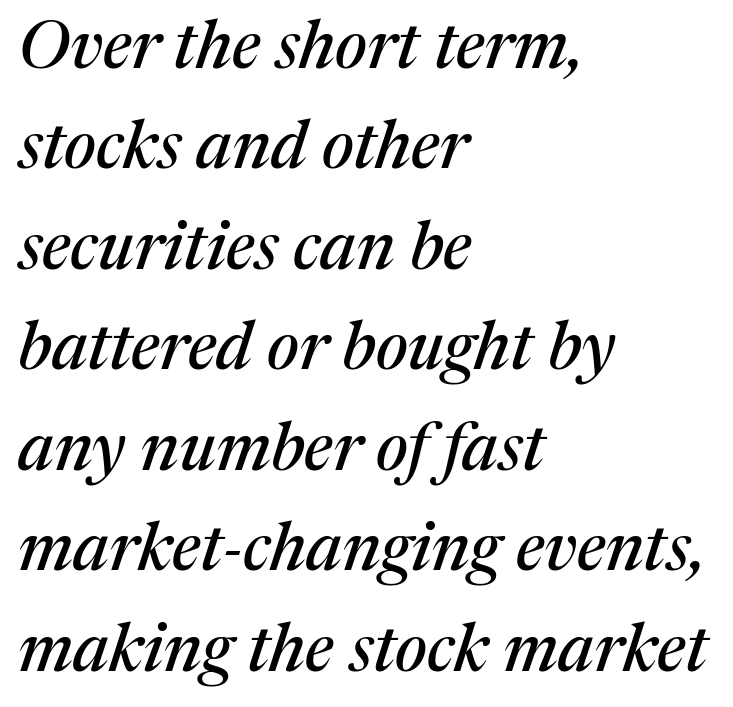
{"serif": "yes", "italic": "yes", "lean": "right", "slant_degrees": 17, "width": "normal", "stroke_contrast": "medium", "x_height": "medium", "monospaced": "no", "underline": "no", "align": "left", "line_spacing": "normal", "line_spacing_ratio": 1.5, "letter_spacing": "normal", "letter_spacing_em": 0.0, "glyph_px": 67}
